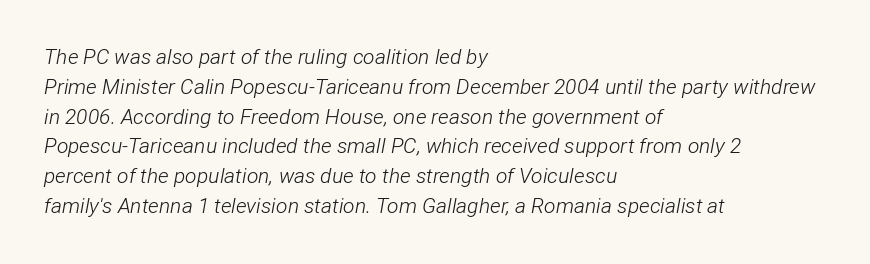
{"italic": "yes", "lean": "right", "slant_degrees": 12, "bold": "no", "underline": "no", "align": "left", "line_spacing": "normal", "line_spacing_ratio": 1.42, "letter_spacing": "normal", "letter_spacing_em": 0.0, "glyph_px": 21}
